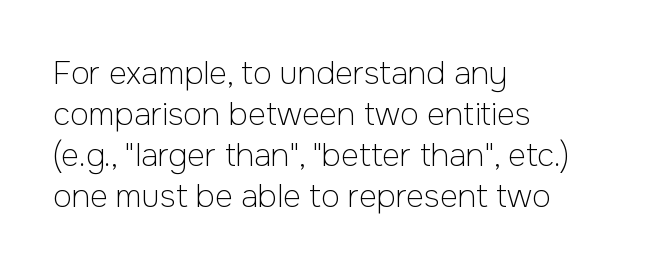
The image shows 31 px light sans-serif type, upright; set left-aligned, normal line spacing (1.32x), normal letter spacing, not underlined; low stroke contrast and a medium x-height.
